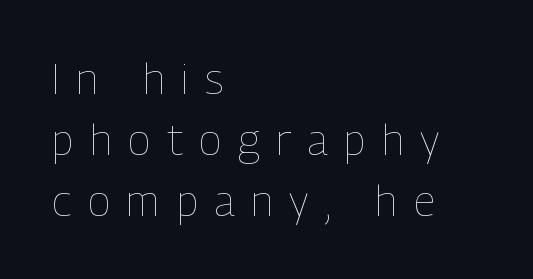
{"italic": "no", "bold": "no", "weight": "thin", "width": "condensed", "stroke_contrast": "low", "x_height": "medium", "monospaced": "no", "underline": "no", "align": "left", "line_spacing": "normal", "line_spacing_ratio": 1.42, "letter_spacing": "wide", "letter_spacing_em": 0.38, "glyph_px": 43}
